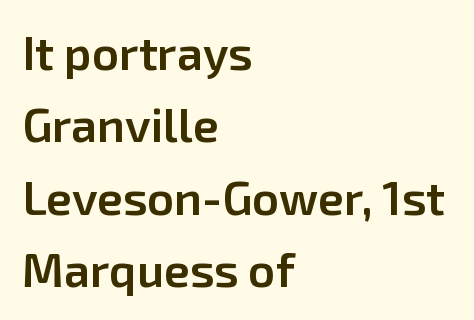
Q: Is the text bold? A: Semi-bold.
Q: Is the text italic (slanted)? A: No, it is upright.
Q: Is the typeface a serif or a sans-serif typeface? A: Sans-serif.
Q: Is the text underlined? A: No.
Q: How is the paragraph aligned? A: Left-aligned.
Q: Is the spacing between letters normal or unusually wide? A: Normal.
Q: Is the spacing between lines tight, normal or loose? A: Normal.
Q: Width (condensed, normal, or wide)? A: Normal.
Q: Stroke contrast? A: Low.
Q: x-height? A: Medium.
Q: Monospaced? A: No.
